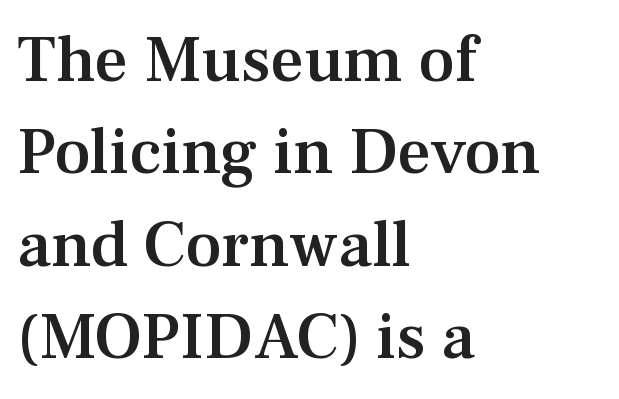
{"serif": "yes", "italic": "no", "bold": "semi", "weight": "semibold", "width": "normal", "stroke_contrast": "medium", "x_height": "medium", "monospaced": "no", "underline": "no", "align": "left", "line_spacing": "normal", "line_spacing_ratio": 1.4, "letter_spacing": "normal", "letter_spacing_em": 0.0, "glyph_px": 66}
